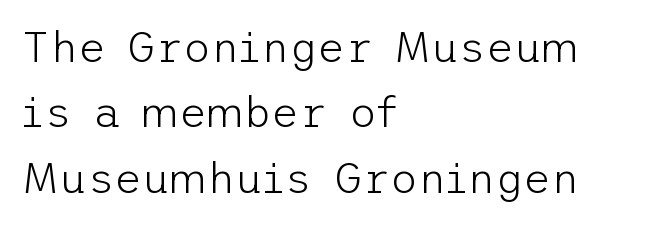
{"serif": "no", "italic": "no", "bold": "no", "weight": "light", "width": "normal", "stroke_contrast": "low", "x_height": "medium", "underline": "no", "align": "left", "line_spacing": "normal", "line_spacing_ratio": 1.52, "letter_spacing": "normal", "letter_spacing_em": 0.0, "glyph_px": 43}
